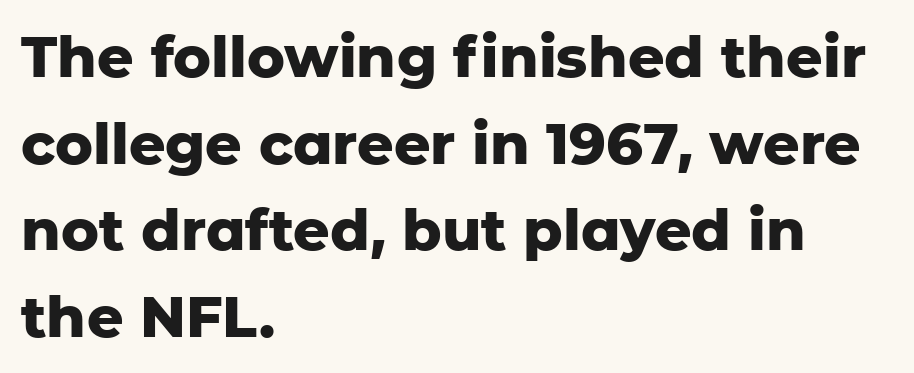
The glyphs have the mass of a bold cut. Words float on clear page, feet unadorned. Is there much room between lines? A standard amount, neither cramped nor airy. A roman cut, with each character standing at attention. Varying glyph widths throughout — classic text-font behaviour. Type style note: lacks serifs.
